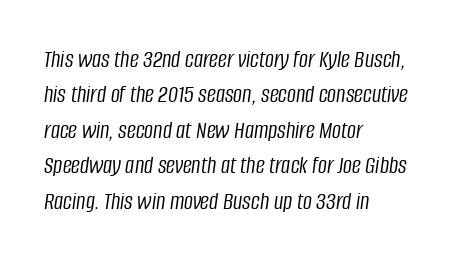
The image shows 25 px text type, italic (leaning right); set left-aligned, normal line spacing (1.42x), normal letter spacing, not underlined.
